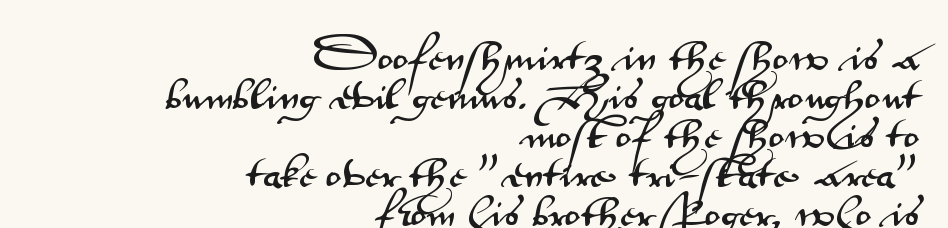
This rendering employs a face without finishing strokes, i.e., a sans-serif. This rendering features lettering with no underline. Caption: multi-line text, flush right, ragged left. The rendering uses natural spacing where letterforms have individual widths.
